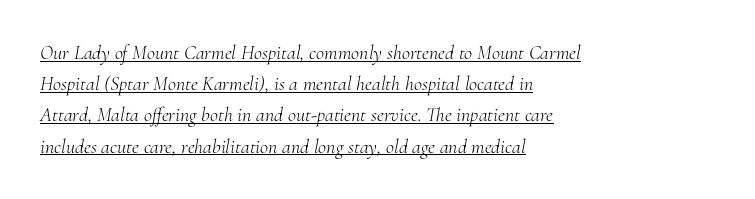
The image shows 20 px text type, italic (leaning right); set left-aligned, normal line spacing (1.56x), normal letter spacing, underlined.
